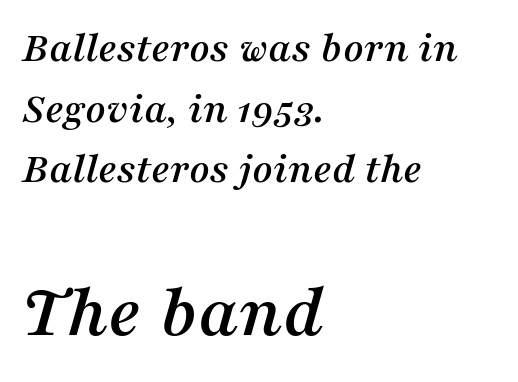
The image shows 77 px serif type, italic (leaning right); set left-aligned, normal line spacing (1.38x), normal letter spacing, not underlined; the second (bottom) block is 1.75x larger; medium stroke contrast and a medium x-height.
